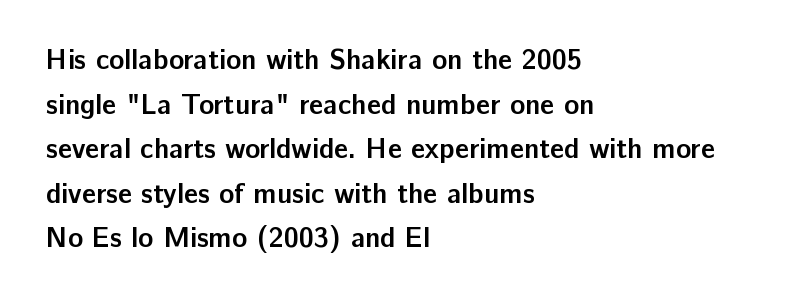
{"serif": "no", "italic": "no", "bold": "yes", "weight": "semibold", "width": "normal", "stroke_contrast": "low", "x_height": "medium", "monospaced": "no", "underline": "no", "align": "left", "line_spacing": "normal", "line_spacing_ratio": 1.59, "letter_spacing": "normal", "letter_spacing_em": 0.0, "glyph_px": 28}
